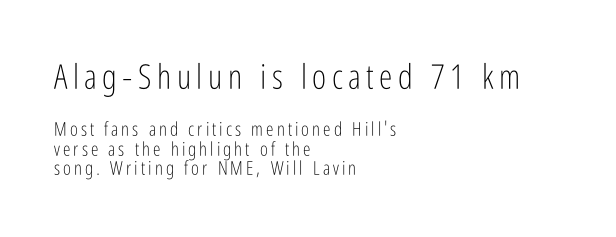
Lines of text with bare space underneath. The passage is arranged the way most books set body copy — flush left. Bold? No — there's no thickening of the strokes. Compared with typical paragraphs, the rows here are closer together. Looks like regular typesetting: each glyph gets only the width it needs. The characters display no serif detailing; their extremities are plain.
